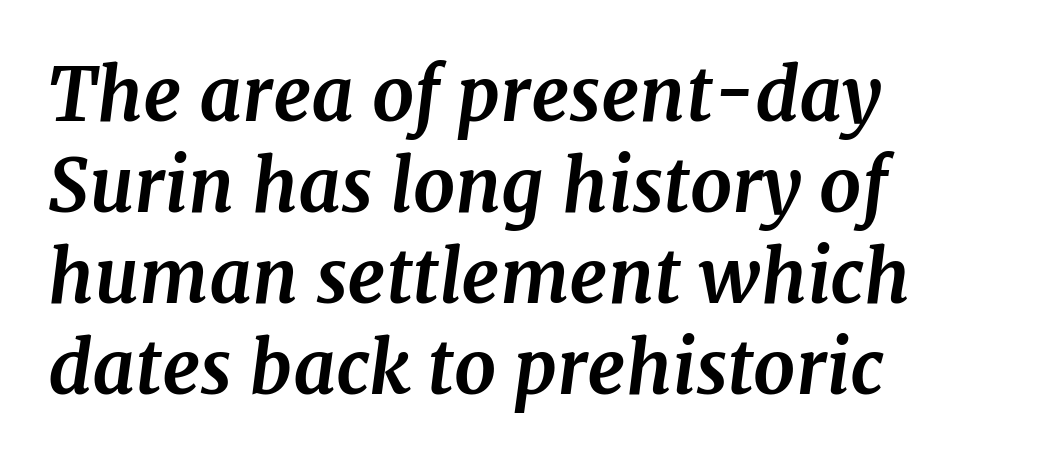
Is the type slanted? Yes — the strokes lean at a clear angle. I'd call this a serif setting — the letters wear small feet. Typesetter's note: full bold, strokes at maximum text heaviness. Honestly, there is no underline to notice here at all. Alignment: flush left. Observe the ordinary spacing: letters are neighbours, not strangers.
